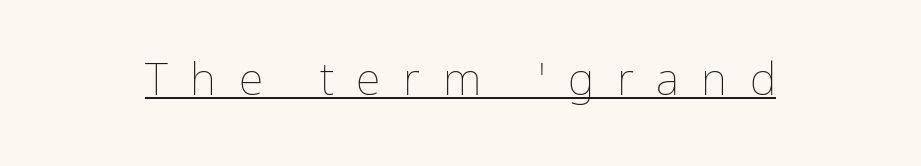
The image shows 45 px thin type, upright; set unusually wide letter spacing (+0.5 em), underlined; low stroke contrast and a medium x-height.
